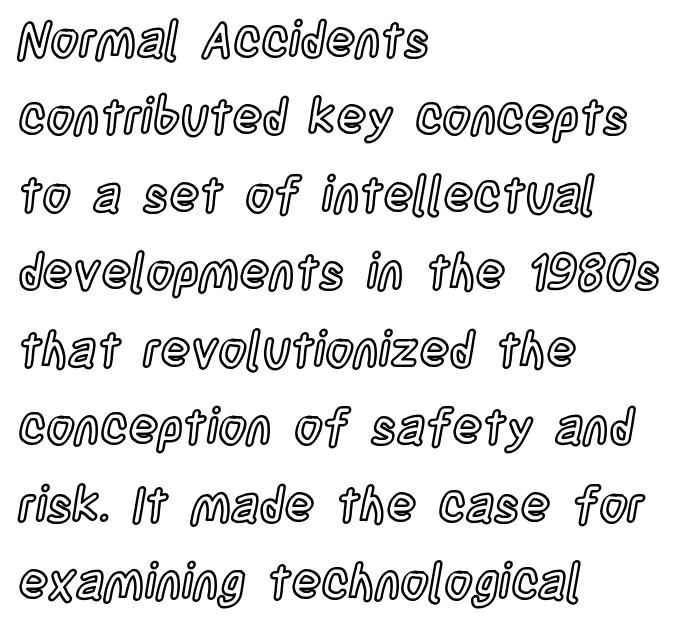
Q: Is the text italic (slanted)? A: Yes.
Q: Is the text underlined? A: No.
Q: How is the paragraph aligned? A: Left-aligned.
Q: Is the spacing between letters normal or unusually wide? A: Normal.
Q: Is the spacing between lines tight, normal or loose? A: Normal.
Q: Width (condensed, normal, or wide)? A: Condensed.
Q: x-height? A: Large.
Q: Monospaced? A: No.
